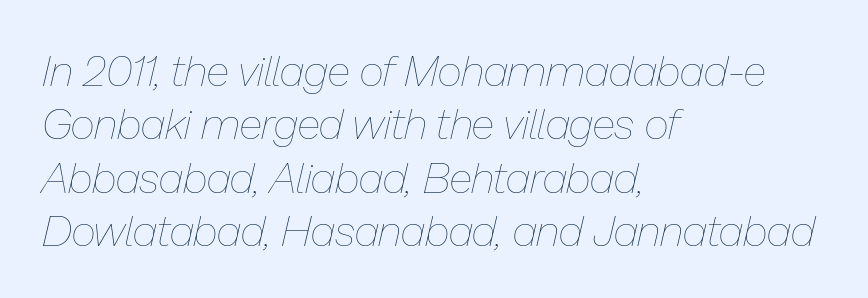
The image shows 43 px thin type, italic (leaning right); set left-aligned, line spacing 1.24x, normal letter spacing, not underlined; low stroke contrast and a medium x-height.
